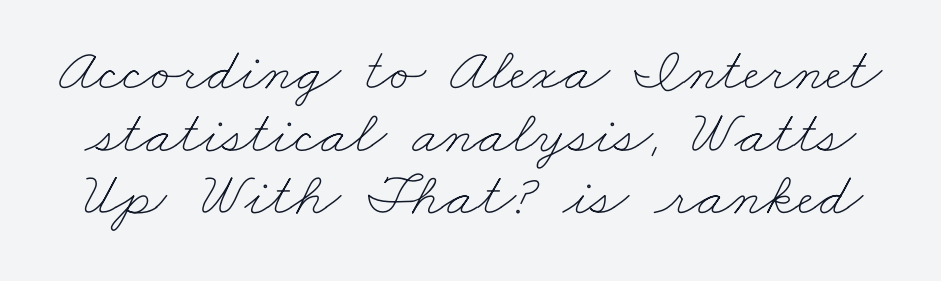
{"bold": "no", "weight": "thin", "width": "wide", "stroke_contrast": "low", "x_height": "small", "monospaced": "no", "underline": "no", "line_spacing": "tight", "line_spacing_ratio": 1.01, "letter_spacing": "normal", "letter_spacing_em": 0.0, "glyph_px": 62}
